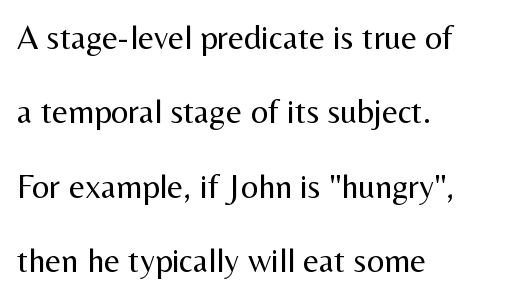
The passage is arranged the way most books set body copy — flush left. Weight: regular or lighter. This sample trades compactness for vertical openness between lines. The words here are not underlined. A typesetter would call this proportional, since set widths differ per character. Check where the strokes stop: nothing finishes them off — pure sans.
